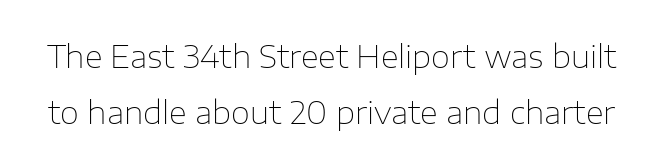
Q: Is the text bold? A: No.
Q: Is the text italic (slanted)? A: No, it is upright.
Q: Is the typeface a serif or a sans-serif typeface? A: Sans-serif.
Q: Is the text underlined? A: No.
Q: Is the spacing between letters normal or unusually wide? A: Normal.
Q: Width (condensed, normal, or wide)? A: Normal.
Q: Stroke contrast? A: Low.
Q: x-height? A: Medium.
Q: Monospaced? A: No.
